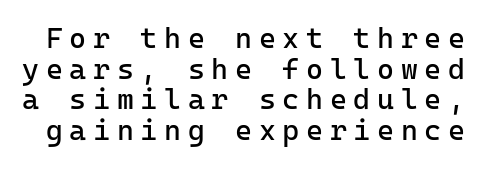
{"serif": "no", "italic": "no", "bold": "no", "weight": "regular", "width": "normal", "stroke_contrast": "low", "x_height": "medium", "monospaced": "yes", "underline": "no", "line_spacing": "tight", "line_spacing_ratio": 1.06, "letter_spacing": "wide", "letter_spacing_em": 0.23, "glyph_px": 29}
